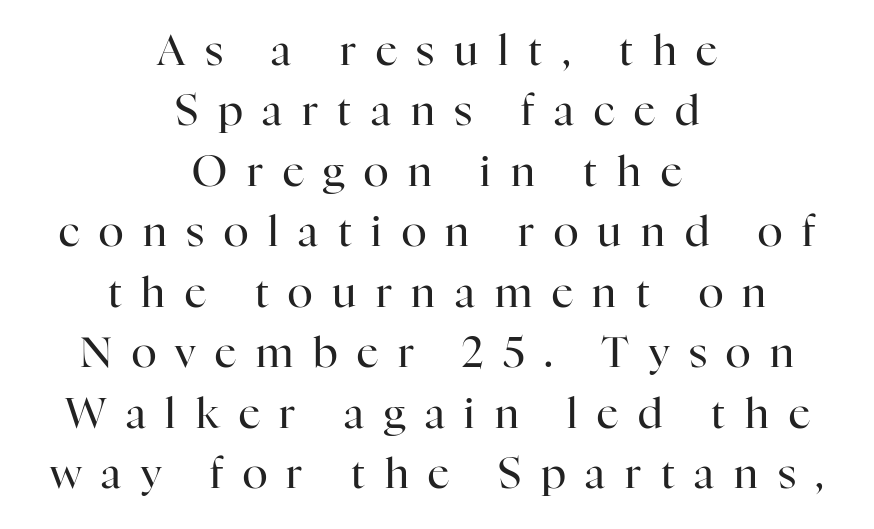
Stroke mass is kept to a normal reading level or below. The glyphs are unaccompanied by any horizontal stroke below them. The rendering uses natural spacing where letterforms have individual widths. These lines are composed in type with serifs.
